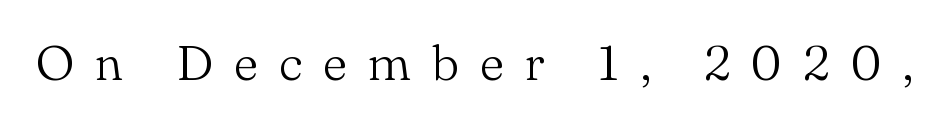
The image shows 49 px light serif type, upright; set unusually wide letter spacing (+0.43 em), not underlined; medium stroke contrast and a small x-height.
